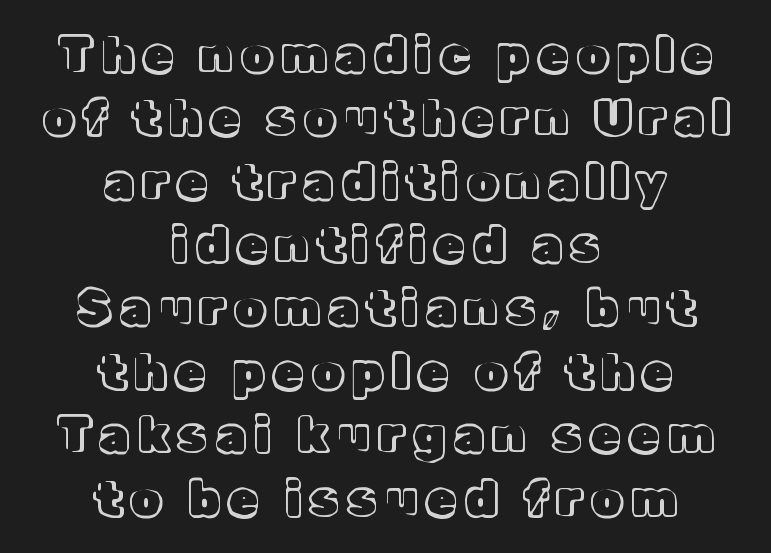
The image shows 48 px text type, upright; set centered, normal line spacing (1.32x), not underlined; a medium x-height.
